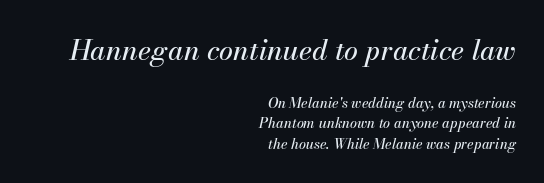
{"italic": "yes", "lean": "right", "slant_degrees": 13, "width": "normal", "stroke_contrast": "medium", "x_height": "small", "monospaced": "no", "underline": "no", "align": "right", "line_spacing": "normal", "line_spacing_ratio": 1.47, "letter_spacing": "normal", "letter_spacing_em": 0.0, "larger_block": "first", "size_ratio": 2.0, "glyph_px": 28}
